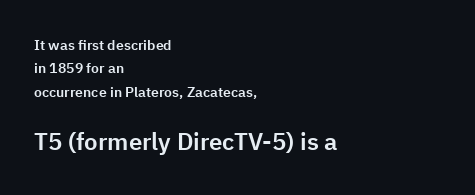
Q: Is the text italic (slanted)? A: No, it is upright.
Q: Is the text underlined? A: No.
Q: How is the paragraph aligned? A: Left-aligned.
Q: Is the spacing between letters normal or unusually wide? A: Normal.
Q: Is the spacing between lines tight, normal or loose? A: Normal.
Q: Which block of text is set in a larger size, the first (top) or the second (bottom)? A: The second (bottom) one.
